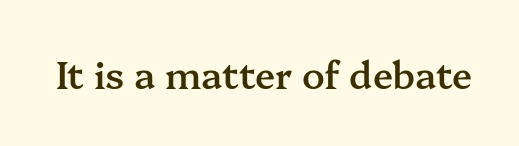
Q: Is the text bold? A: Semi-bold.
Q: Is the text italic (slanted)? A: No, it is upright.
Q: Is the typeface a serif or a sans-serif typeface? A: Serif.
Q: Is the text underlined? A: No.
Q: Is the spacing between letters normal or unusually wide? A: Normal.
Q: Width (condensed, normal, or wide)? A: Normal.
Q: Stroke contrast? A: Medium.
Q: x-height? A: Medium.
Q: Monospaced? A: No.
